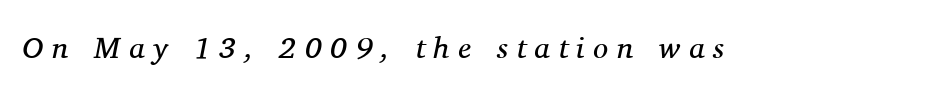
Q: Is the text bold? A: No.
Q: Is the text italic (slanted)? A: Yes, it leans right by about 11 degrees.
Q: Is the typeface a serif or a sans-serif typeface? A: Serif.
Q: Is the text underlined? A: No.
Q: Is the spacing between letters normal or unusually wide? A: Unusually wide.
Q: Width (condensed, normal, or wide)? A: Normal.
Q: Stroke contrast? A: Medium.
Q: x-height? A: Medium.
Q: Monospaced? A: No.
